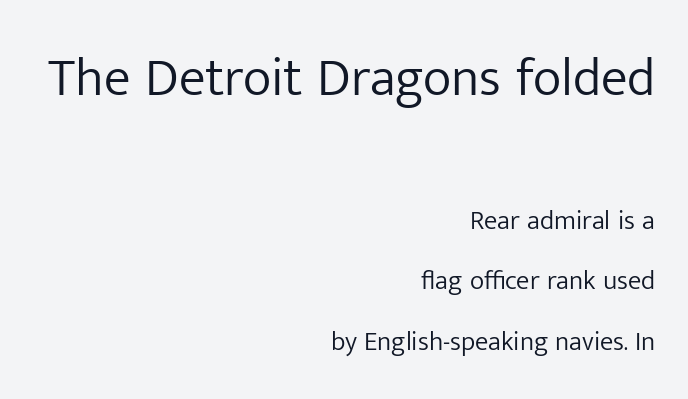
The image shows 54 px light sans-serif type, upright; set right-aligned, loose line spacing (2.25x), normal letter spacing, not underlined; the first (top) block is 2.0x larger; low stroke contrast and a medium x-height.
